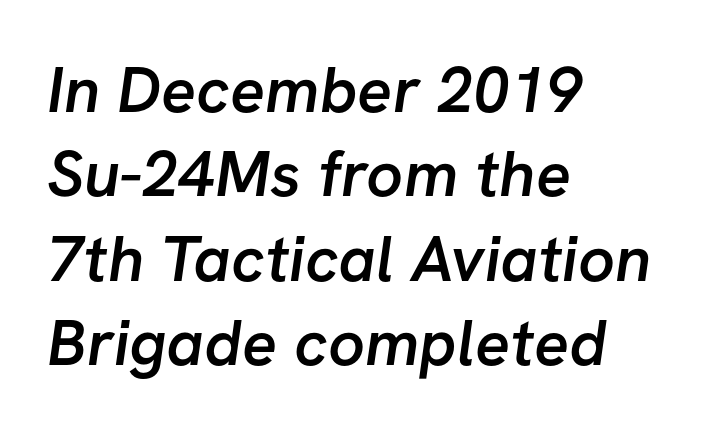
{"serif": "no", "bold": "semi", "weight": "semibold", "width": "normal", "stroke_contrast": "low", "x_height": "medium", "monospaced": "no", "underline": "no", "align": "left", "line_spacing": "normal", "line_spacing_ratio": 1.3, "letter_spacing": "normal", "letter_spacing_em": 0.0, "glyph_px": 65}
